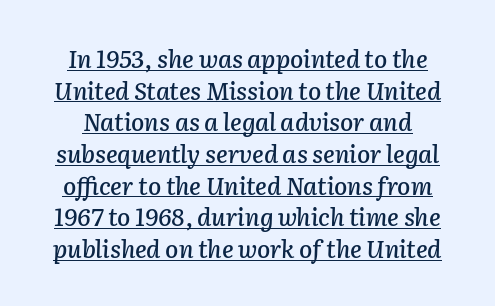
The image shows 24 px text type, italic (leaning right); set normal line spacing (1.32x), normal letter spacing, underlined.
